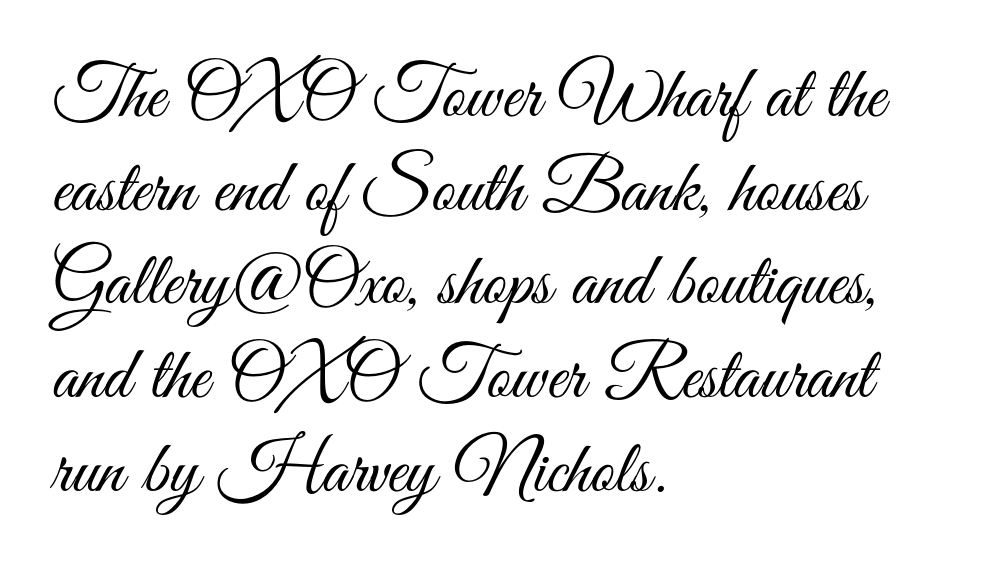
Q: Is the text bold? A: No.
Q: Is the text italic (slanted)? A: Yes.
Q: Is the typeface a serif or a sans-serif typeface? A: Sans-serif.
Q: Is the text underlined? A: No.
Q: How is the paragraph aligned? A: Left-aligned.
Q: Is the spacing between letters normal or unusually wide? A: Normal.
Q: Is the spacing between lines tight, normal or loose? A: Normal.
Q: Width (condensed, normal, or wide)? A: Condensed.
Q: Stroke contrast? A: Medium.
Q: x-height? A: Small.
Q: Monospaced? A: No.
